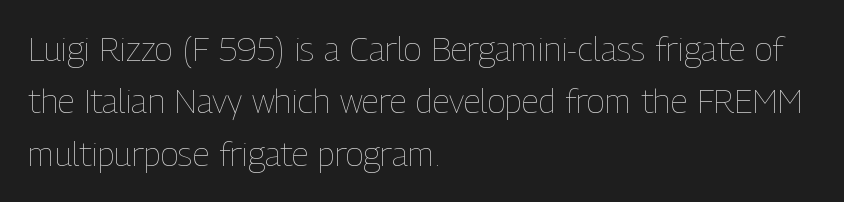
The image shows 34 px thin, condensed type, upright; set left-aligned, normal line spacing (1.54x), normal letter spacing, not underlined; low stroke contrast and a medium x-height.
